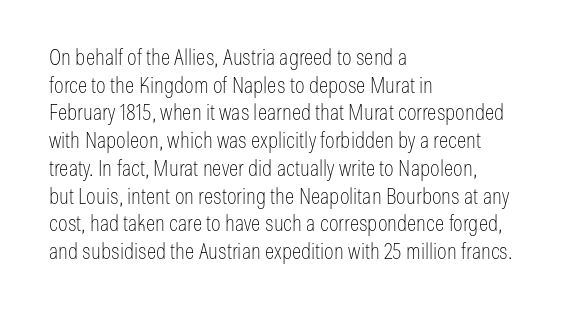
Q: Is the text bold? A: No.
Q: Is the text italic (slanted)? A: No, it is upright.
Q: Is the text underlined? A: No.
Q: How is the paragraph aligned? A: Left-aligned.
Q: Is the spacing between letters normal or unusually wide? A: Normal.
Q: Is the spacing between lines tight, normal or loose? A: Normal.
